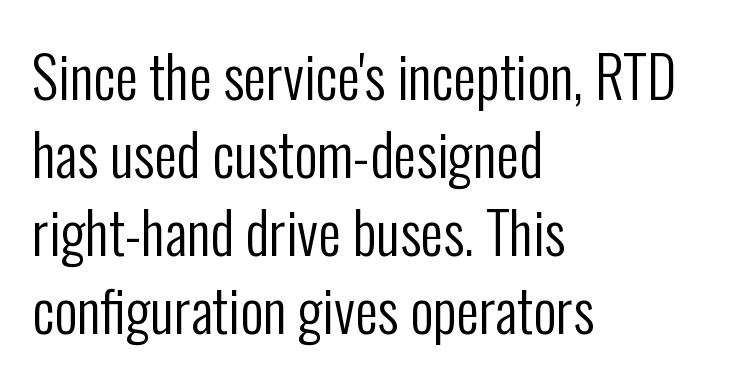
The image shows 57 px regular-weight, condensed sans-serif type, upright; set left-aligned, normal line spacing (1.37x), normal letter spacing, not underlined; low stroke contrast and a medium x-height.
